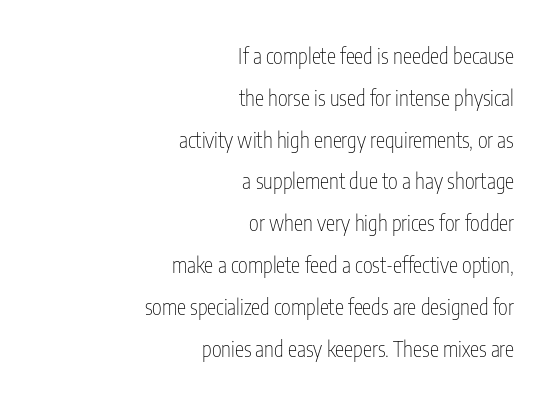
Any mark beneath the type? The region is blank. This sample trades compactness for vertical openness between lines. Compared with a flush-left layout, this one pins lines to the opposite, right side. Posture: upright roman. Think standard paragraph weight, or any step lighter than that.
